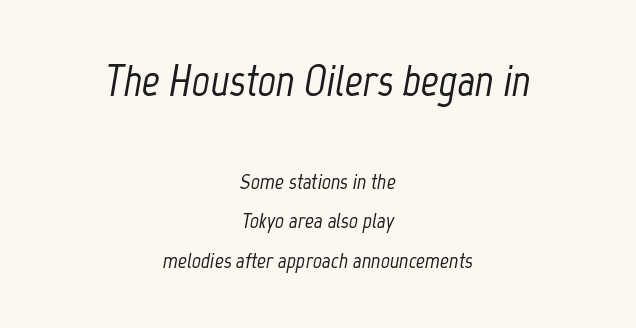
The image shows 44 px condensed type, italic (leaning right); set centered, line spacing 1.79x, normal letter spacing, not underlined; the first (top) block is 2.0x larger; low stroke contrast and a medium x-height.
